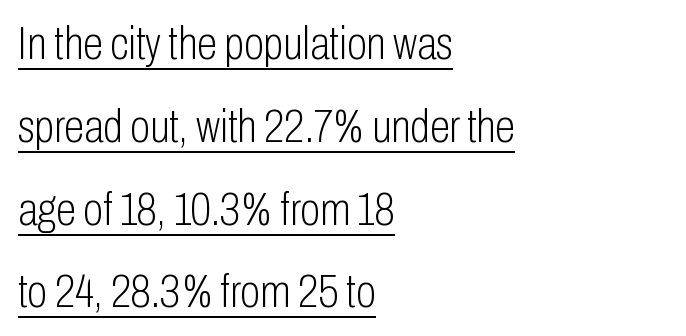
The image shows 46 px light, condensed sans-serif type, upright; set left-aligned, line spacing 1.8x, normal letter spacing, underlined; low stroke contrast and a medium x-height.
